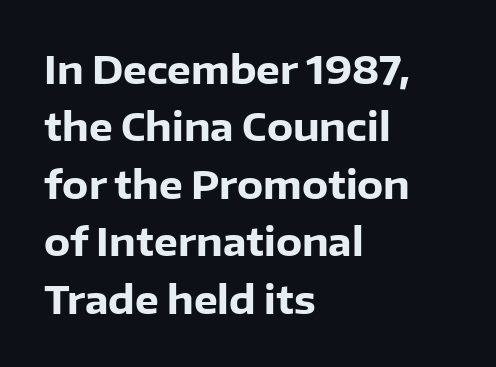
The image shows 38 px heavy sans-serif type, upright; set left-aligned, normal line spacing (1.51x), normal letter spacing, not underlined; low stroke contrast and a medium x-height.
